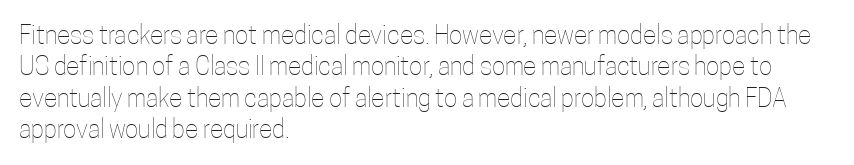
{"italic": "no", "bold": "no", "underline": "no", "align": "left", "line_spacing": "normal", "line_spacing_ratio": 1.26, "letter_spacing": "normal", "letter_spacing_em": 0.0, "glyph_px": 25}
